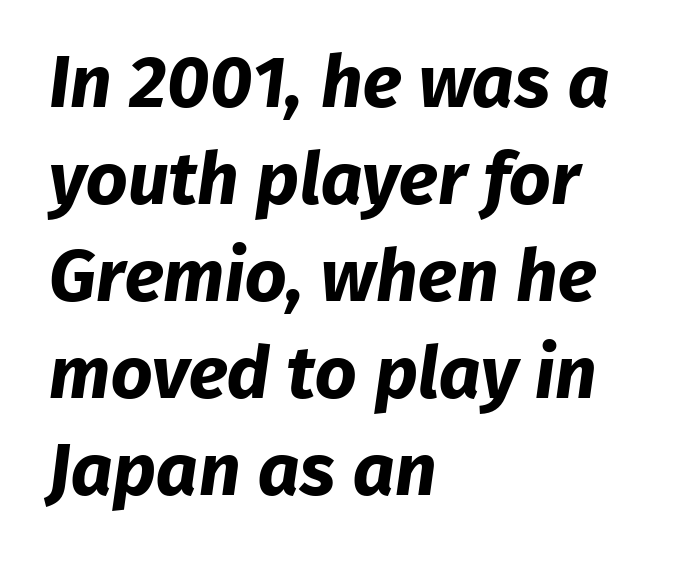
The image shows 73 px bold sans-serif type; set left-aligned, normal line spacing (1.33x), normal letter spacing, not underlined; low stroke contrast and a medium x-height.
